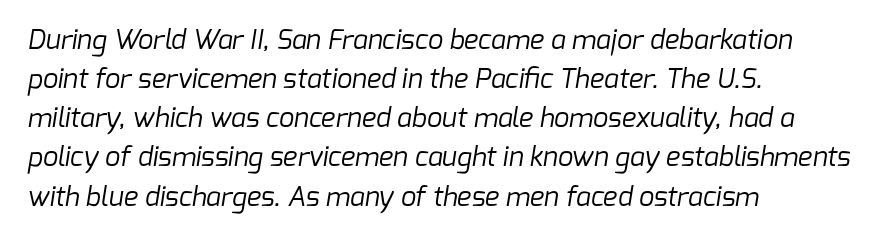
{"bold": "no", "underline": "no", "align": "left", "line_spacing": "normal", "line_spacing_ratio": 1.45, "letter_spacing": "normal", "letter_spacing_em": 0.0, "glyph_px": 27}
